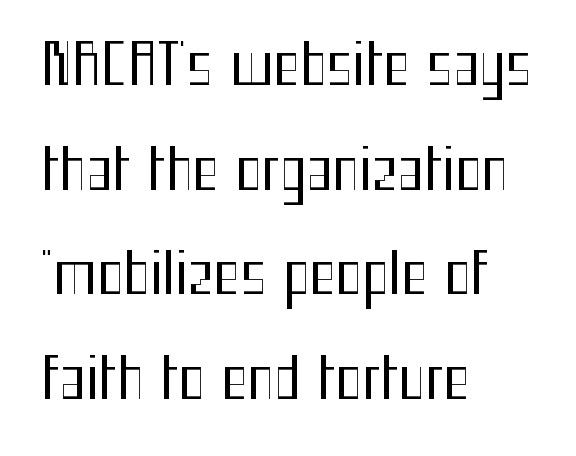
{"serif": "no", "italic": "no", "bold": "no", "weight": "regular", "width": "condensed", "stroke_contrast": "medium", "x_height": "medium", "monospaced": "no", "underline": "no", "align": "left", "line_spacing_ratio": 1.87, "letter_spacing": "normal", "letter_spacing_em": 0.0, "glyph_px": 56}
